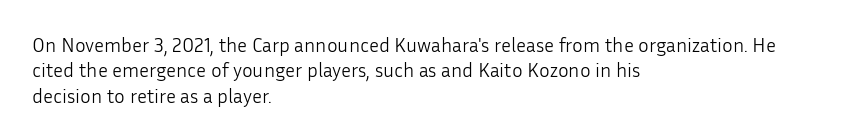
The rows are spaced the way most documents space them. Weight: in the light-to-regular range. Each word holds together tightly as a unit, with standard inter-letter gaps. Nobody drew a line under any word here.
